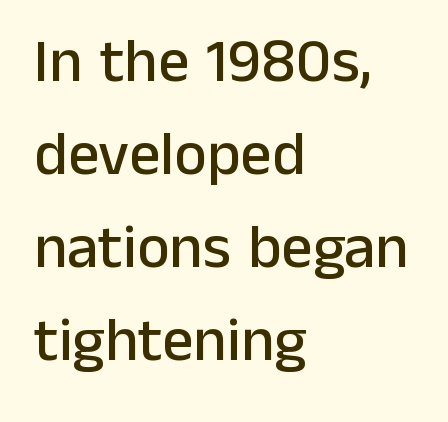
The strip under each line holds only bare page. You could call the tracking neutral — neither tight nor loose. Ascenders rise straight up at ninety degrees. In terms of leading, this rendering sits right in the middle.
